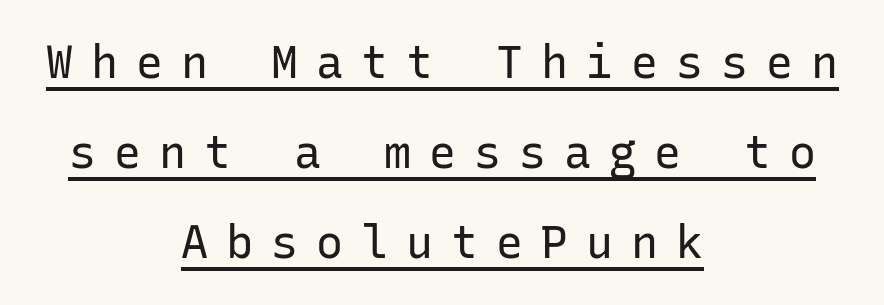
The specimen includes a rule beneath the text block's lines. On a weight scale, this lands at 450 or below. The tracking jumps out immediately: characters are airy and widely separated. The letters stand straight up with perfectly vertical stems.
